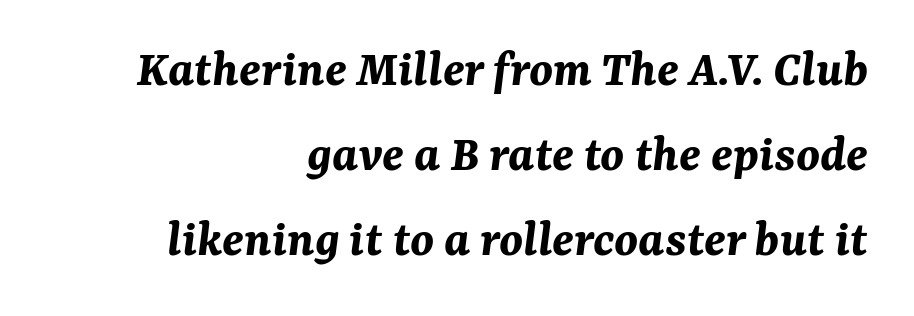
{"italic": "yes", "lean": "right", "slant_degrees": 7, "bold": "yes", "weight": "bold", "width": "normal", "stroke_contrast": "medium", "x_height": "medium", "monospaced": "no", "underline": "no", "align": "right", "line_spacing": "normal", "line_spacing_ratio": 1.6, "letter_spacing": "normal", "letter_spacing_em": 0.0, "glyph_px": 53}
